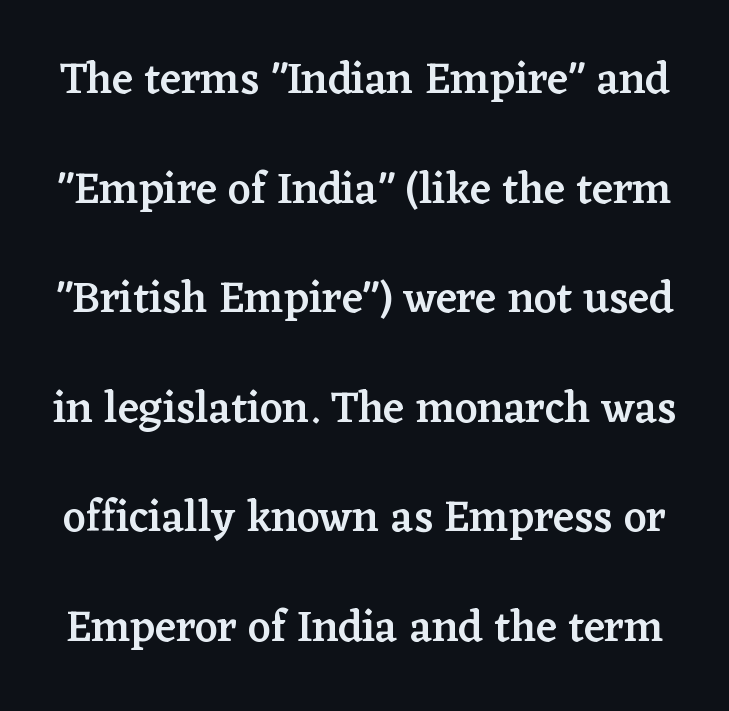
Q: Is the text bold? A: Semi-bold.
Q: Is the text italic (slanted)? A: No, it is upright.
Q: Is the typeface a serif or a sans-serif typeface? A: Serif.
Q: Is the text underlined? A: No.
Q: Is the spacing between letters normal or unusually wide? A: Normal.
Q: Is the spacing between lines tight, normal or loose? A: Loose.
Q: Width (condensed, normal, or wide)? A: Normal.
Q: Stroke contrast? A: Low.
Q: x-height? A: Medium.
Q: Monospaced? A: No.
